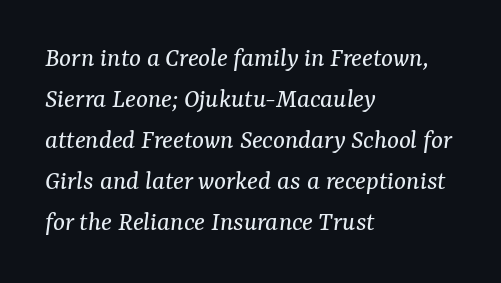
The image shows 28 px regular-weight serif type, italic (leaning right); set left-aligned, normal line spacing (1.46x), normal letter spacing, not underlined; medium stroke contrast and a medium x-height.
